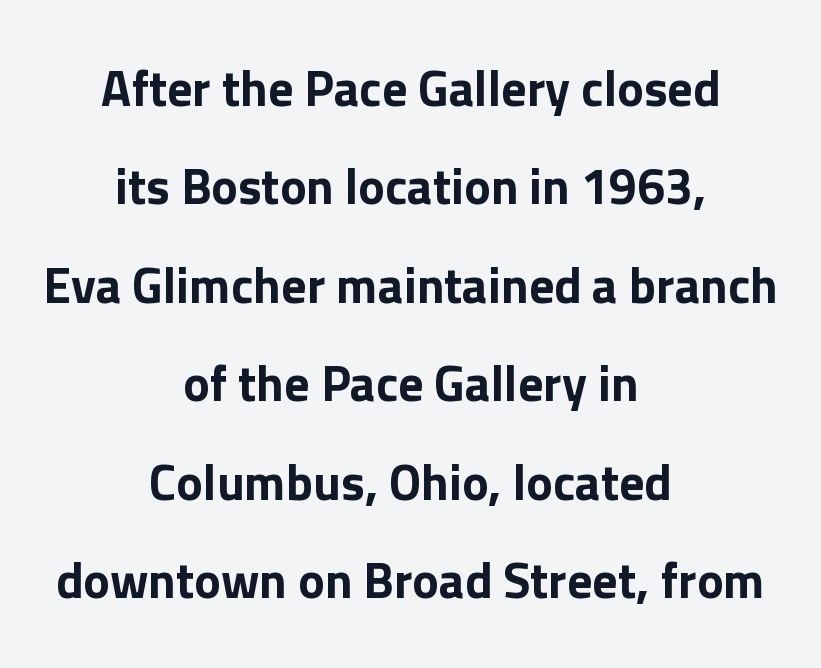
Varying glyph widths throughout — classic text-font behaviour. These lines are composed in type without serifs. Loosely led — the rows are spread out. The paragraph shown floats in the horizontal middle.
